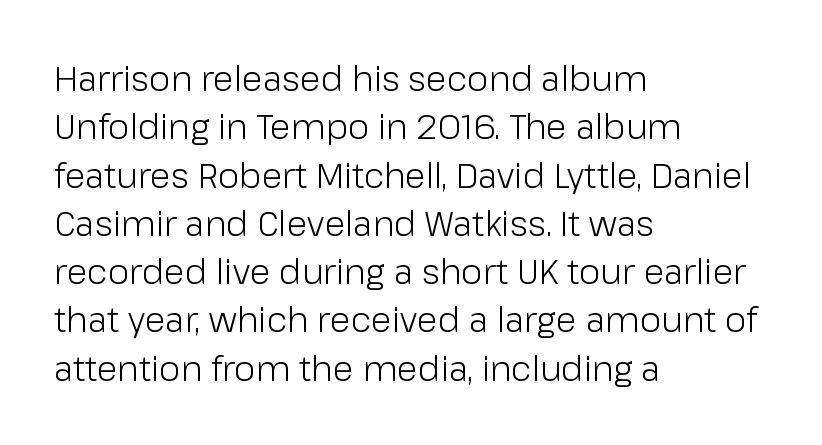
The image shows 34 px light sans-serif type, upright; set left-aligned, normal line spacing (1.42x), normal letter spacing, not underlined; low stroke contrast and a medium x-height.
